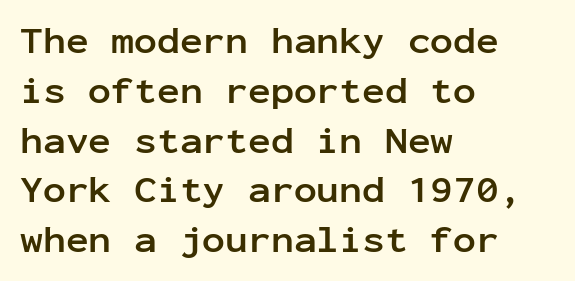
A roman cut, with each character standing at attention. The string is rendered with underlining switched off. Honestly, the row spacing looks completely unremarkable. Words appear dense and cohesive because spacing is normal. The letters march in equal steps, a hallmark of fixed-pitch type.
